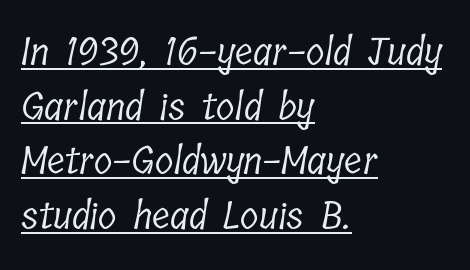
{"serif": "yes", "bold": "no", "weight": "light", "width": "condensed", "stroke_contrast": "low", "x_height": "medium", "monospaced": "no", "underline": "yes", "align": "left", "line_spacing": "normal", "line_spacing_ratio": 1.44, "letter_spacing": "normal", "letter_spacing_em": 0.0, "glyph_px": 38}
